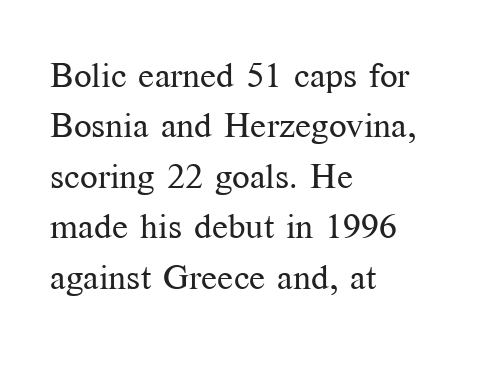
Q: Is the text bold? A: No.
Q: Is the text italic (slanted)? A: No, it is upright.
Q: Is the typeface a serif or a sans-serif typeface? A: Serif.
Q: Is the text underlined? A: No.
Q: How is the paragraph aligned? A: Left-aligned.
Q: Is the spacing between letters normal or unusually wide? A: Normal.
Q: Is the spacing between lines tight, normal or loose? A: Normal.
Q: Width (condensed, normal, or wide)? A: Normal.
Q: Stroke contrast? A: Medium.
Q: x-height? A: Medium.
Q: Monospaced? A: No.
